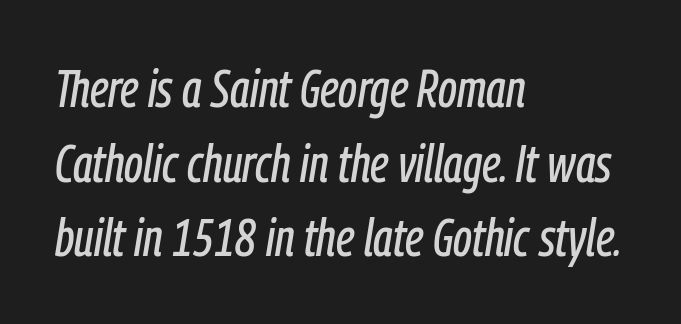
A typesetter would call this zero additional tracking. Descenders hang freely into open space. The whole block is typeset with a tilt. This sample has the flowing, uneven cadence of proportional lettering.
